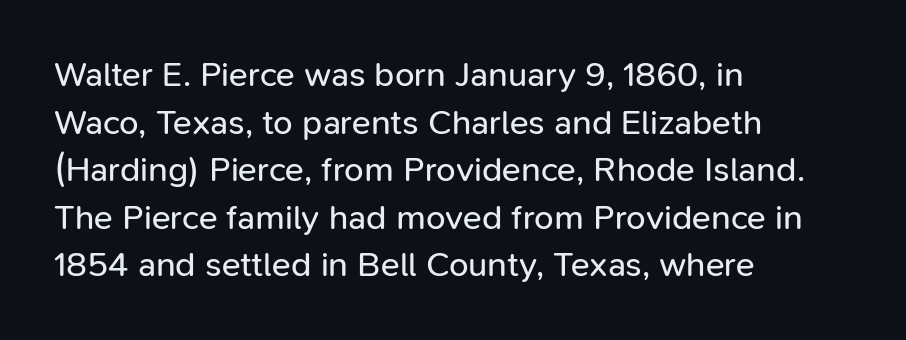
Q: Is the text bold? A: No.
Q: Is the text italic (slanted)? A: No, it is upright.
Q: Is the typeface a serif or a sans-serif typeface? A: Sans-serif.
Q: Is the text underlined? A: No.
Q: How is the paragraph aligned? A: Left-aligned.
Q: Is the spacing between letters normal or unusually wide? A: Normal.
Q: Is the spacing between lines tight, normal or loose? A: Normal.
Q: Width (condensed, normal, or wide)? A: Normal.
Q: Stroke contrast? A: Low.
Q: x-height? A: Medium.
Q: Monospaced? A: No.
